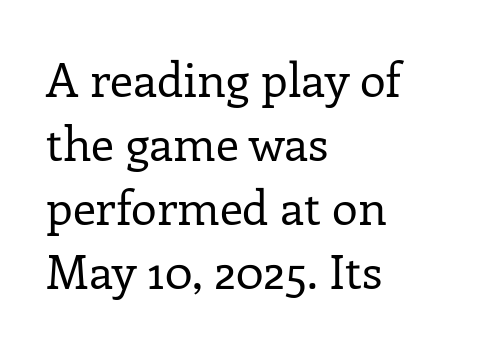
{"serif": "yes", "italic": "no", "bold": "no", "weight": "regular", "width": "normal", "stroke_contrast": "low", "x_height": "medium", "monospaced": "no", "underline": "no", "align": "left", "line_spacing": "normal", "line_spacing_ratio": 1.36, "letter_spacing": "normal", "letter_spacing_em": 0.0, "glyph_px": 47}
